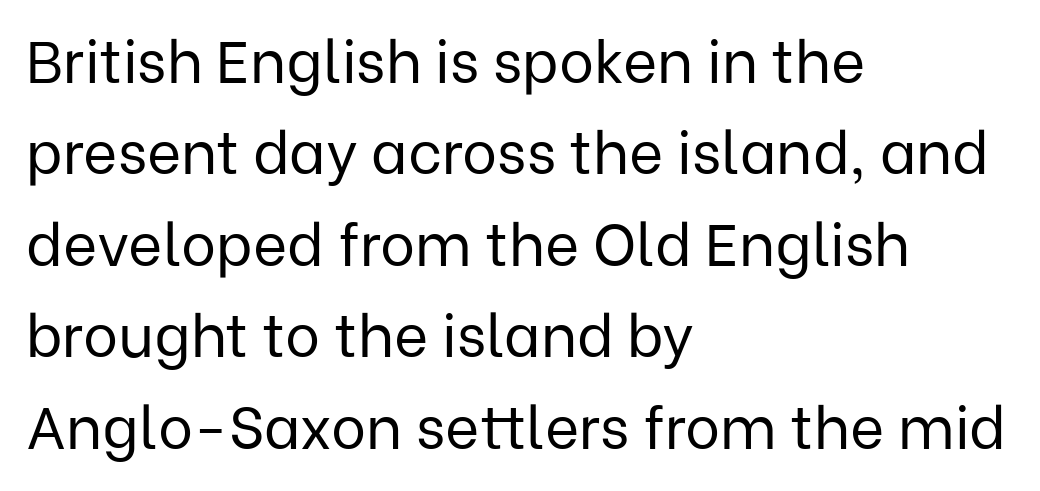
The image shows 59 px regular-weight sans-serif type, upright; set left-aligned, normal line spacing (1.55x), normal letter spacing, not underlined; low stroke contrast and a medium x-height.
